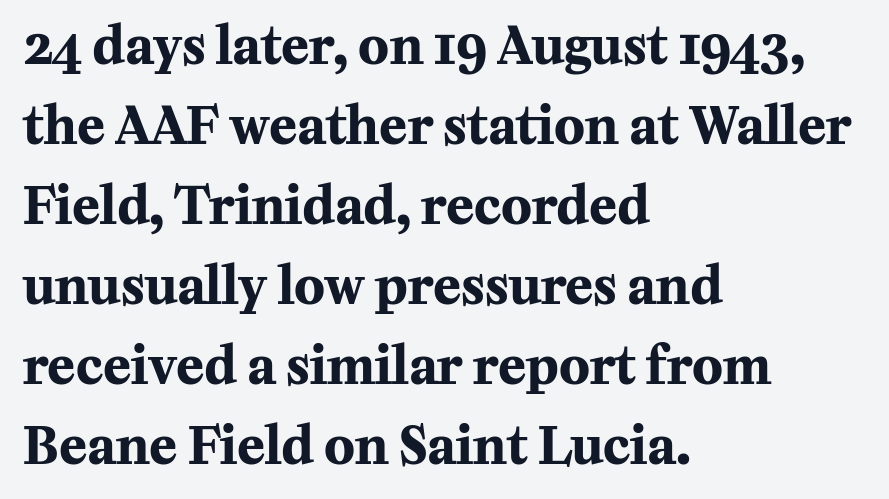
Q: Is the text bold? A: Yes.
Q: Is the text italic (slanted)? A: No, it is upright.
Q: Is the typeface a serif or a sans-serif typeface? A: Serif.
Q: Is the text underlined? A: No.
Q: How is the paragraph aligned? A: Left-aligned.
Q: Is the spacing between letters normal or unusually wide? A: Normal.
Q: Is the spacing between lines tight, normal or loose? A: Normal.
Q: Width (condensed, normal, or wide)? A: Normal.
Q: Stroke contrast? A: Medium.
Q: x-height? A: Medium.
Q: Monospaced? A: No.
